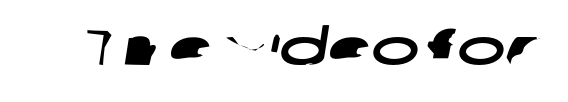
The face used here is a sans, in the tradition of grotesques and geometrics. The words here are not underlined. Characters follow at the spacing the type designer built in. Proportional: the letters do not fall into vertical columns.
